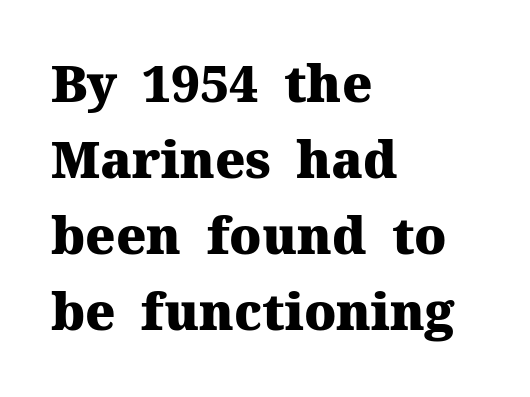
{"serif": "yes", "italic": "no", "bold": "yes", "weight": "heavy", "width": "normal", "stroke_contrast": "medium", "x_height": "medium", "monospaced": "no", "underline": "no", "align": "left", "line_spacing": "normal", "line_spacing_ratio": 1.49, "letter_spacing": "normal", "letter_spacing_em": 0.0, "glyph_px": 51}
